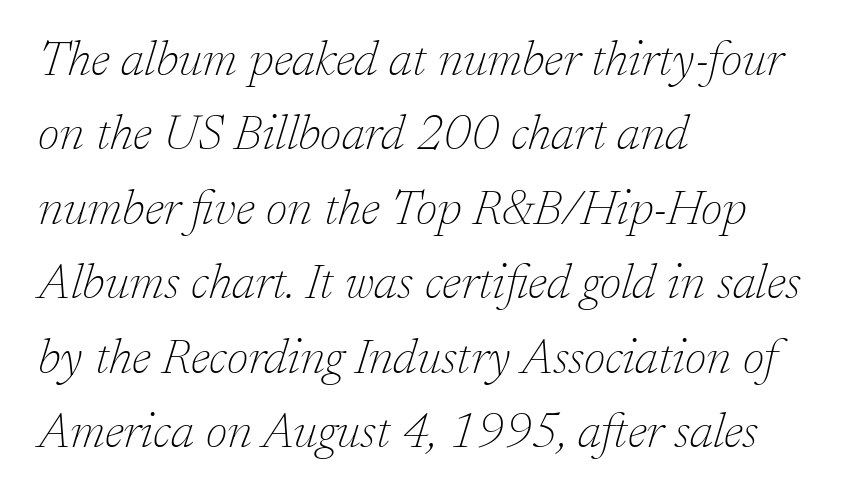
Evenly set lines give the paragraph a standard silhouette. A clean baseline with only descenders dipping below it. A typesetter would mark this as italic. These lines are rendered in a variable-pitch font. Left-aligned paragraph, ragged on the right. The letterforms sit at book weight or below.
